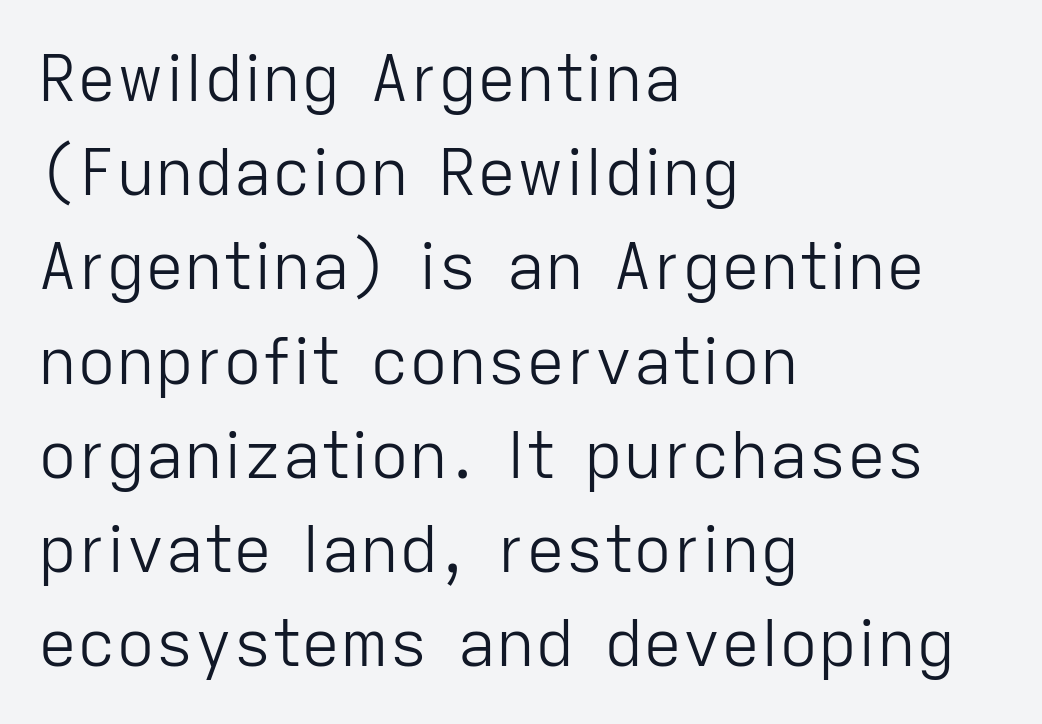
The image shows 65 px light sans-serif type, upright; set left-aligned, normal line spacing (1.45x), normal letter spacing, not underlined; low stroke contrast and a medium x-height.
